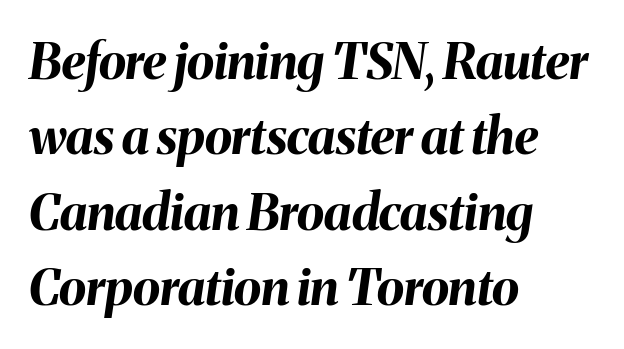
{"italic": "yes", "lean": "right", "slant_degrees": 8, "bold": "yes", "weight": "bold", "width": "normal", "stroke_contrast": "medium", "x_height": "medium", "monospaced": "no", "underline": "no", "align": "left", "line_spacing": "normal", "line_spacing_ratio": 1.51, "letter_spacing": "normal", "letter_spacing_em": 0.0, "glyph_px": 50}
